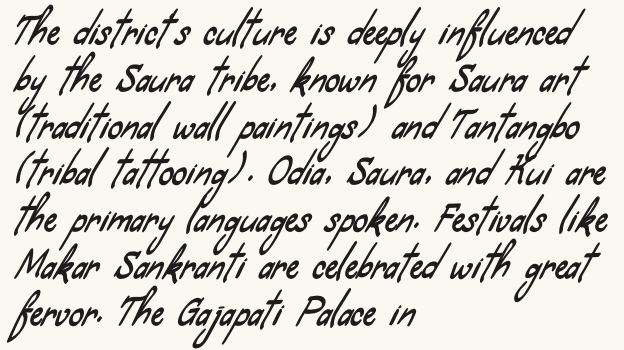
{"serif": "no", "width": "condensed", "stroke_contrast": "low", "x_height": "small", "monospaced": "no", "underline": "no", "align": "left", "line_spacing": "normal", "line_spacing_ratio": 1.3, "letter_spacing": "normal", "letter_spacing_em": 0.0, "glyph_px": 36}
